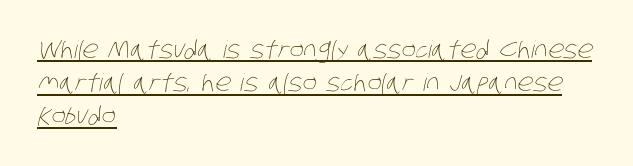
The image shows 24 px text type; set left-aligned, normal line spacing (1.38x), normal letter spacing, underlined.
